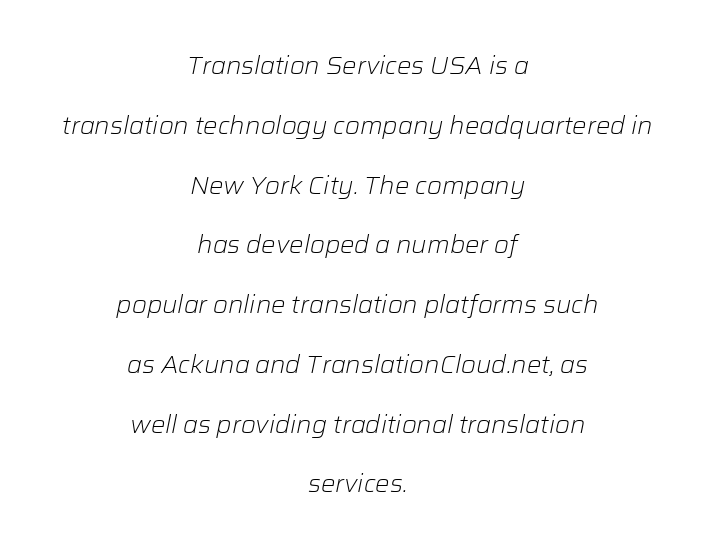
The whitespace from short lines is split evenly between both sides. The cut favours lightness, reaching ordinary text weight at its darkest. The specimen omits any rule beneath the text block's lines. If you drew a line through each stem, it would be angled. This sample uses plain, unmodified letter spacing. This block would shrink considerably if given ordinary leading; it's expanded now.
